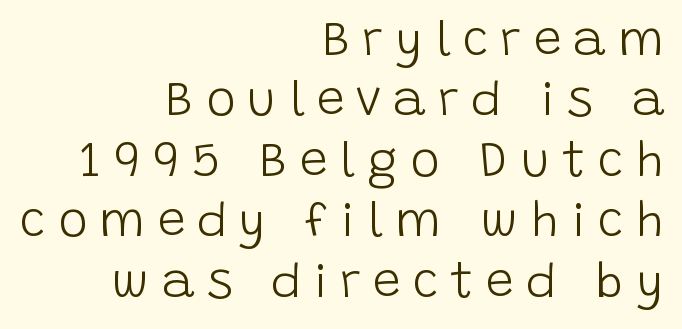
{"serif": "no", "italic": "no", "bold": "no", "weight": "light", "width": "normal", "stroke_contrast": "low", "x_height": "large", "monospaced": "no", "underline": "no", "align": "right", "line_spacing_ratio": 1.21, "letter_spacing": "wide", "letter_spacing_em": 0.24, "glyph_px": 50}
